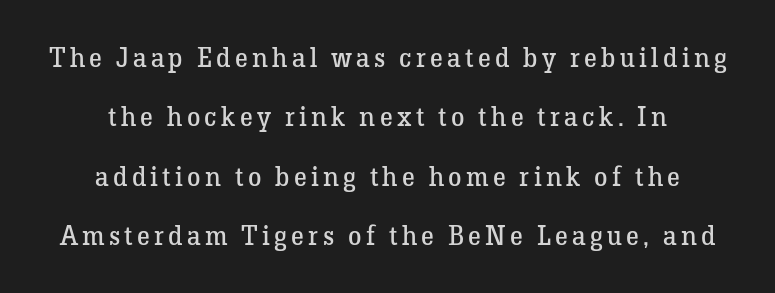
Q: Is the text bold? A: No.
Q: Is the text italic (slanted)? A: No, it is upright.
Q: Is the text underlined? A: No.
Q: How is the paragraph aligned? A: Centered.
Q: Is the spacing between lines tight, normal or loose? A: Loose.
